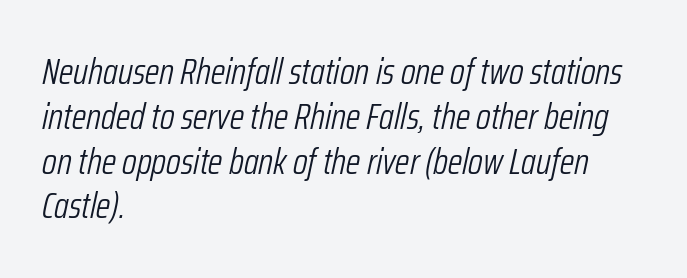
The image shows 37 px light, condensed type, italic (leaning right); set left-aligned, line spacing 1.21x, normal letter spacing, not underlined; low stroke contrast and a medium x-height.
